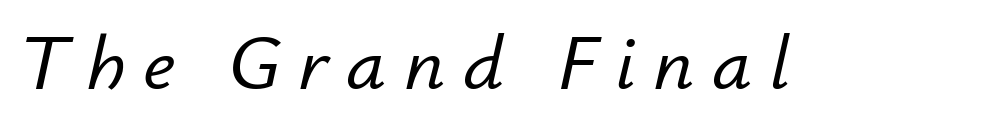
Q: Is the text italic (slanted)? A: Yes, it leans right by about 12 degrees.
Q: Is the text underlined? A: No.
Q: Is the spacing between letters normal or unusually wide? A: Unusually wide.
Q: Width (condensed, normal, or wide)? A: Normal.
Q: Stroke contrast? A: Low.
Q: x-height? A: Small.
Q: Monospaced? A: No.
